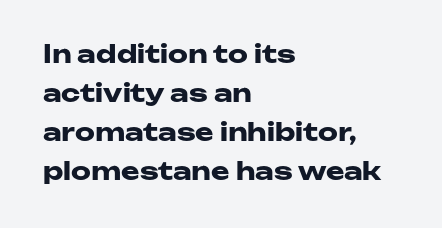
The image shows 25 px bold type, upright; set left-aligned, normal line spacing (1.56x), normal letter spacing, not underlined.
